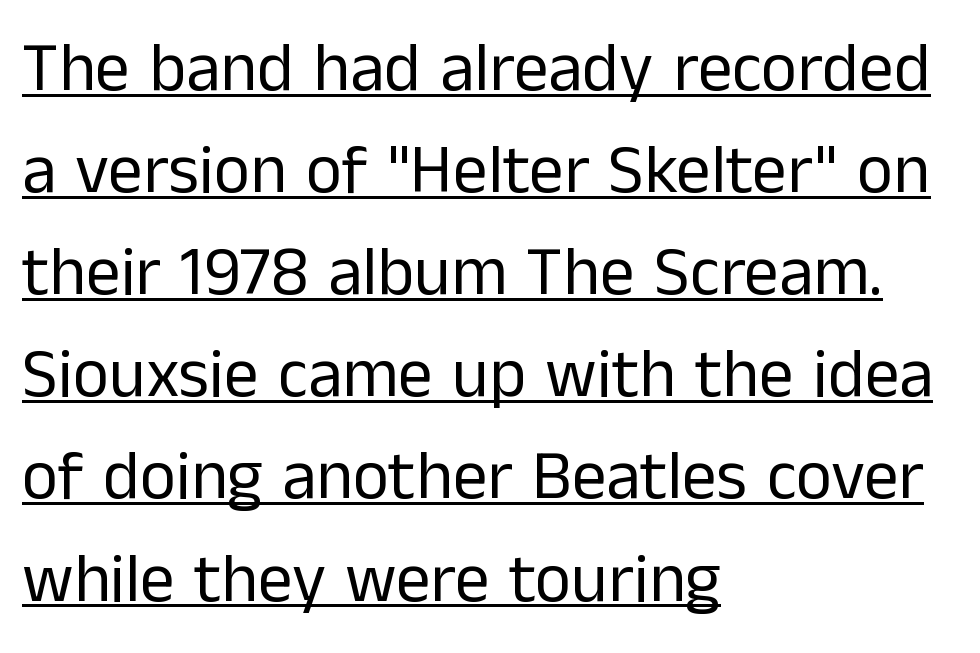
The image shows 69 px regular-weight sans-serif type, upright; set left-aligned, normal line spacing (1.48x), normal letter spacing, underlined; low stroke contrast and a medium x-height.
